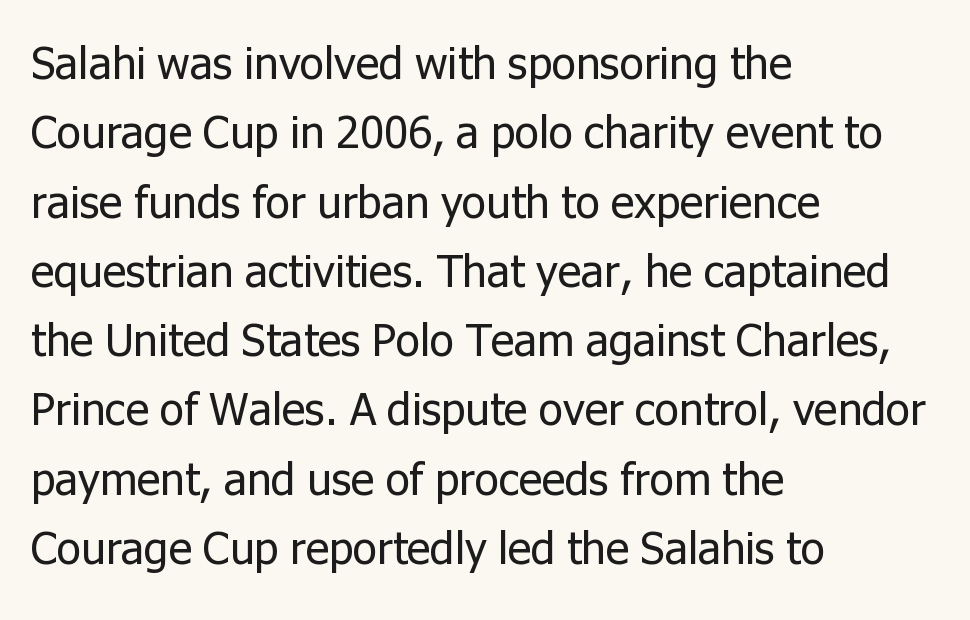
Q: Is the text bold? A: No.
Q: Is the text italic (slanted)? A: No, it is upright.
Q: Is the typeface a serif or a sans-serif typeface? A: Sans-serif.
Q: Is the text underlined? A: No.
Q: How is the paragraph aligned? A: Left-aligned.
Q: Is the spacing between letters normal or unusually wide? A: Normal.
Q: Is the spacing between lines tight, normal or loose? A: Normal.
Q: Width (condensed, normal, or wide)? A: Normal.
Q: Stroke contrast? A: Low.
Q: x-height? A: Medium.
Q: Monospaced? A: No.
